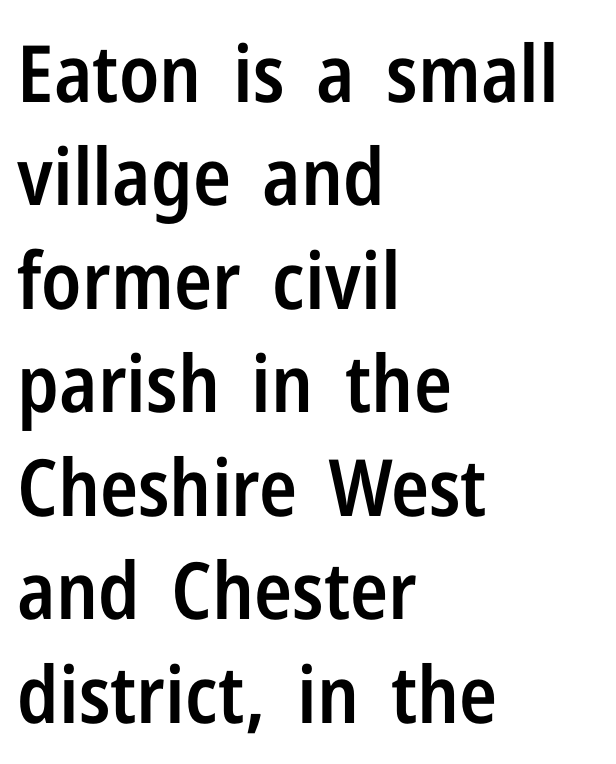
The rendering keeps characters at their native spacing. Rule under the text: the space is simply empty. You could not count columns in this text — the font is proportionally spaced. Line beginnings align vertically; line endings do not.
